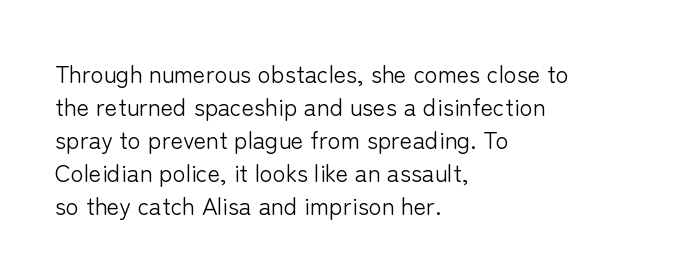
Q: Is the text bold? A: No.
Q: Is the text italic (slanted)? A: No, it is upright.
Q: Is the text underlined? A: No.
Q: How is the paragraph aligned? A: Left-aligned.
Q: Is the spacing between letters normal or unusually wide? A: Normal.
Q: Is the spacing between lines tight, normal or loose? A: Normal.
